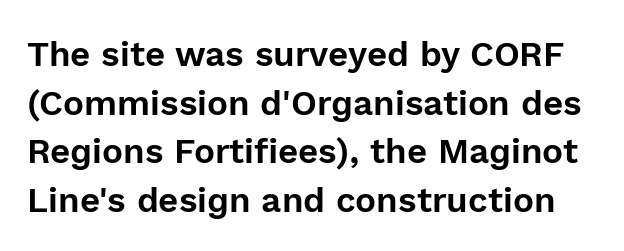
Q: Is the text italic (slanted)? A: No, it is upright.
Q: Is the typeface a serif or a sans-serif typeface? A: Sans-serif.
Q: Is the text underlined? A: No.
Q: Is the spacing between letters normal or unusually wide? A: Normal.
Q: Is the spacing between lines tight, normal or loose? A: Normal.
Q: Width (condensed, normal, or wide)? A: Normal.
Q: x-height? A: Medium.
Q: Monospaced? A: No.
